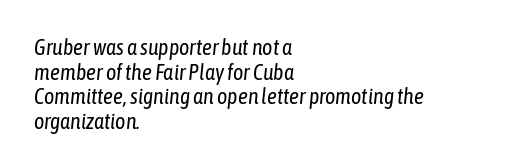
The image shows 22 px text type, italic (leaning right); set left-aligned, tight line spacing (1.12x), normal letter spacing, not underlined.
